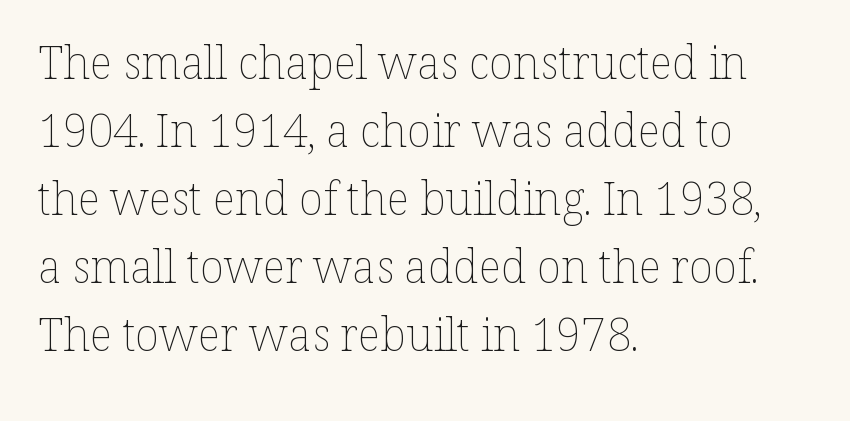
The image shows 45 px thin type, upright; set left-aligned, normal line spacing (1.51x), normal letter spacing, not underlined; low stroke contrast and a medium x-height.
